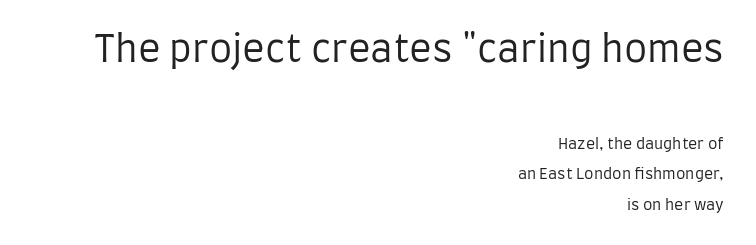
Q: Is the text bold? A: No.
Q: Is the text italic (slanted)? A: No, it is upright.
Q: Is the typeface a serif or a sans-serif typeface? A: Sans-serif.
Q: Is the text underlined? A: No.
Q: How is the paragraph aligned? A: Right-aligned.
Q: Is the spacing between letters normal or unusually wide? A: Normal.
Q: Is the spacing between lines tight, normal or loose? A: Loose.
Q: Which block of text is set in a larger size, the first (top) or the second (bottom)? A: The first (top) one.
Q: Width (condensed, normal, or wide)? A: Condensed.
Q: Stroke contrast? A: Low.
Q: x-height? A: Large.
Q: Monospaced? A: No.
